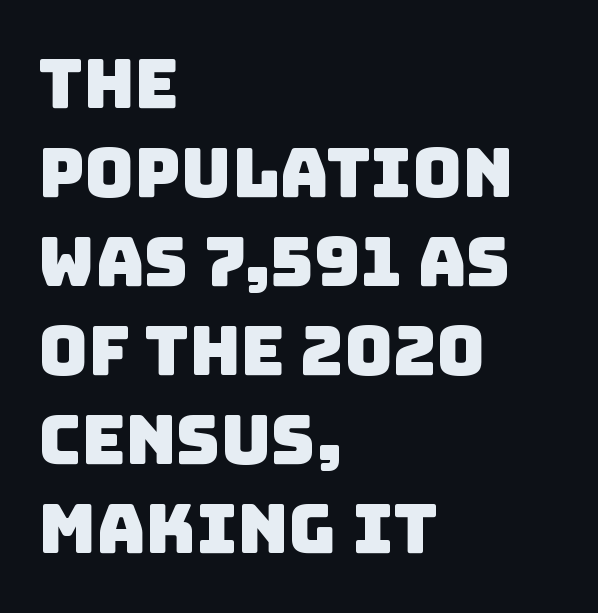
{"serif": "no", "width": "normal", "stroke_contrast": "low", "x_height": "large", "monospaced": "no", "underline": "no", "align": "left", "line_spacing": "normal", "line_spacing_ratio": 1.31, "letter_spacing": "normal", "letter_spacing_em": 0.0, "glyph_px": 68}
